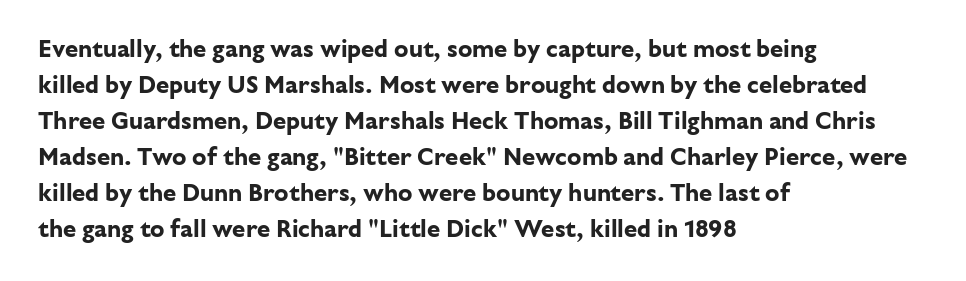
Q: Is the text bold? A: Yes.
Q: Is the text italic (slanted)? A: No, it is upright.
Q: Is the text underlined? A: No.
Q: How is the paragraph aligned? A: Left-aligned.
Q: Is the spacing between letters normal or unusually wide? A: Normal.
Q: Is the spacing between lines tight, normal or loose? A: Normal.
